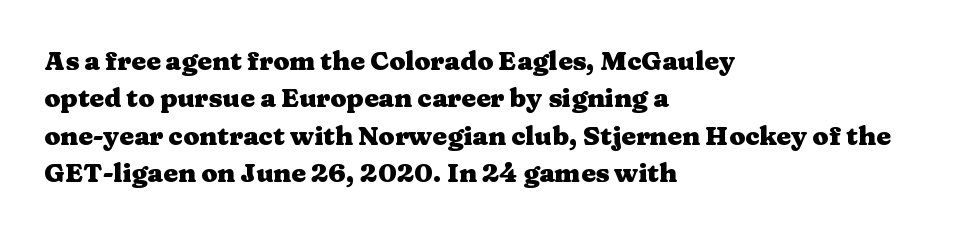
{"italic": "no", "bold": "yes", "underline": "no", "align": "left", "line_spacing": "normal", "line_spacing_ratio": 1.44, "letter_spacing": "normal", "letter_spacing_em": 0.0, "glyph_px": 26}
